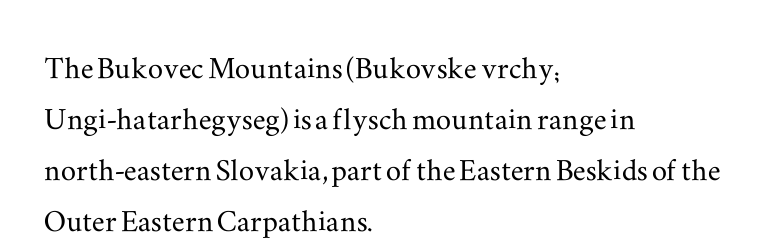
Q: Is the text italic (slanted)? A: No, it is upright.
Q: Is the typeface a serif or a sans-serif typeface? A: Serif.
Q: Is the text underlined? A: No.
Q: How is the paragraph aligned? A: Left-aligned.
Q: Is the spacing between letters normal or unusually wide? A: Normal.
Q: Is the spacing between lines tight, normal or loose? A: Normal.
Q: Width (condensed, normal, or wide)? A: Wide.
Q: Stroke contrast? A: Medium.
Q: x-height? A: Small.
Q: Monospaced? A: No.
